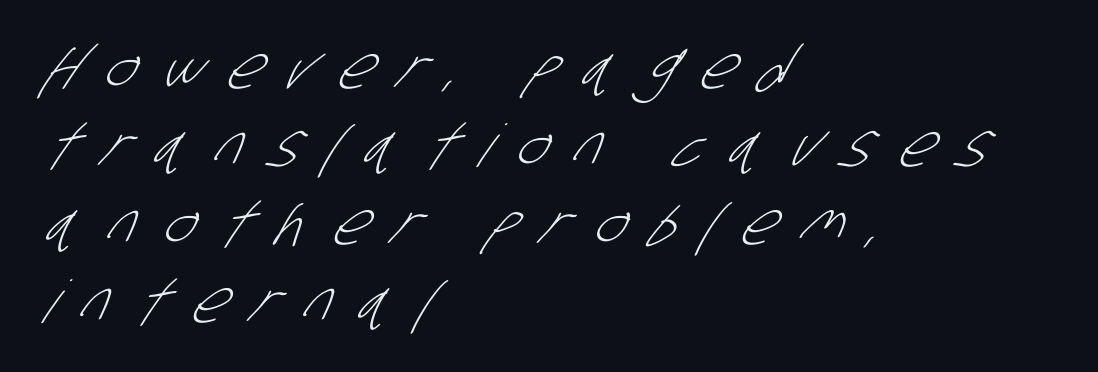
Q: Is the text bold? A: No.
Q: Is the typeface a serif or a sans-serif typeface? A: Sans-serif.
Q: Is the text underlined? A: No.
Q: How is the paragraph aligned? A: Left-aligned.
Q: Is the spacing between letters normal or unusually wide? A: Unusually wide.
Q: Is the spacing between lines tight, normal or loose? A: Normal.
Q: Width (condensed, normal, or wide)? A: Condensed.
Q: Stroke contrast? A: Low.
Q: x-height? A: Large.
Q: Monospaced? A: No.
